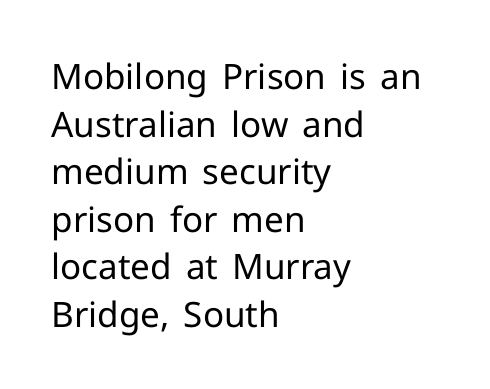
{"serif": "no", "italic": "no", "bold": "no", "weight": "regular", "width": "normal", "stroke_contrast": "low", "x_height": "medium", "monospaced": "no", "underline": "no", "align": "left", "line_spacing": "normal", "line_spacing_ratio": 1.36, "letter_spacing": "normal", "letter_spacing_em": 0.0, "glyph_px": 35}
